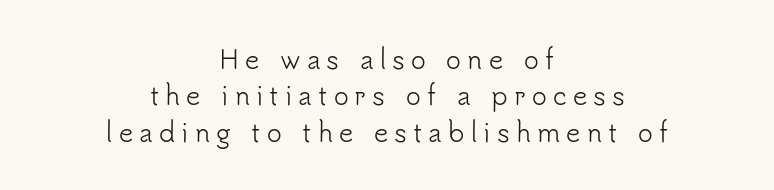
The image shows 25 px text type, upright; set centered, normal line spacing (1.46x), unusually wide letter spacing (+0.25 em), not underlined.
